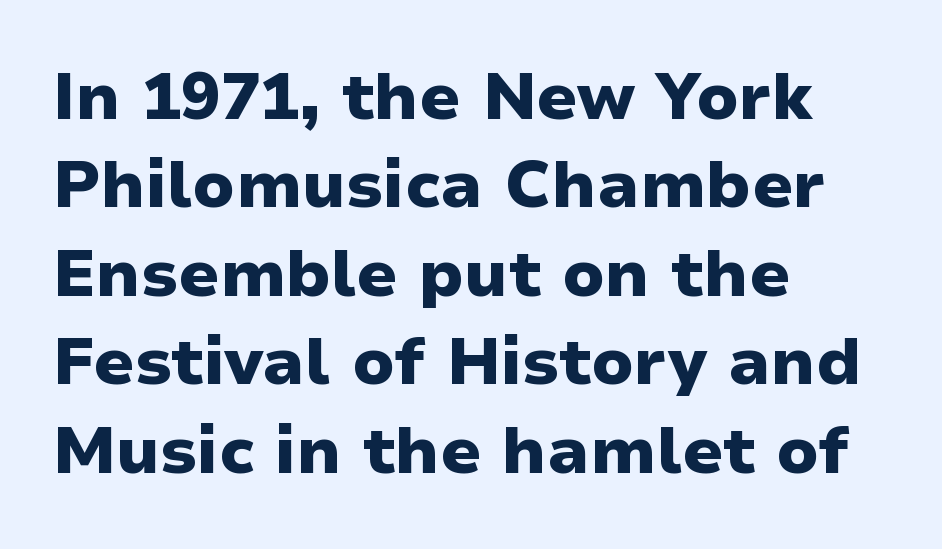
{"serif": "no", "italic": "no", "bold": "yes", "weight": "heavy", "width": "normal", "stroke_contrast": "low", "x_height": "medium", "monospaced": "no", "underline": "no", "align": "left", "line_spacing": "normal", "line_spacing_ratio": 1.34, "letter_spacing": "normal", "letter_spacing_em": 0.0, "glyph_px": 66}
